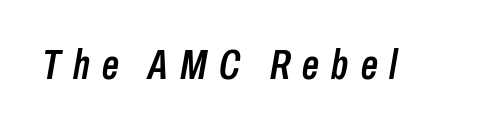
The image shows 42 px condensed type, italic (leaning right); set unusually wide letter spacing (+0.29 em), not underlined; low stroke contrast and a medium x-height.
